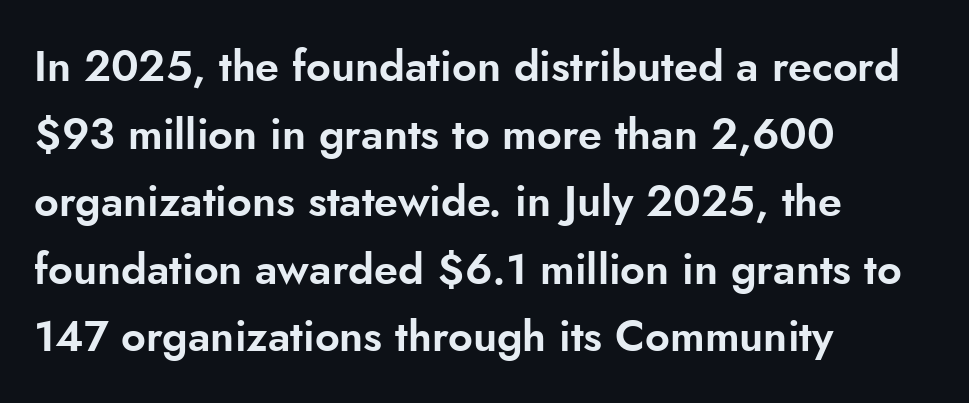
{"serif": "no", "italic": "no", "width": "normal", "stroke_contrast": "low", "x_height": "small", "monospaced": "no", "underline": "no", "align": "left", "line_spacing": "normal", "line_spacing_ratio": 1.57, "letter_spacing": "normal", "letter_spacing_em": 0.0, "glyph_px": 43}
